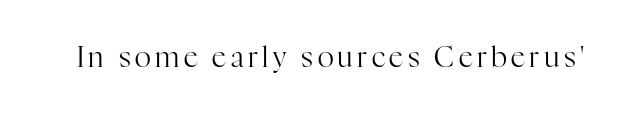
The image shows 28 px regular-weight serif type, upright; set not underlined; high stroke contrast and a medium x-height.
